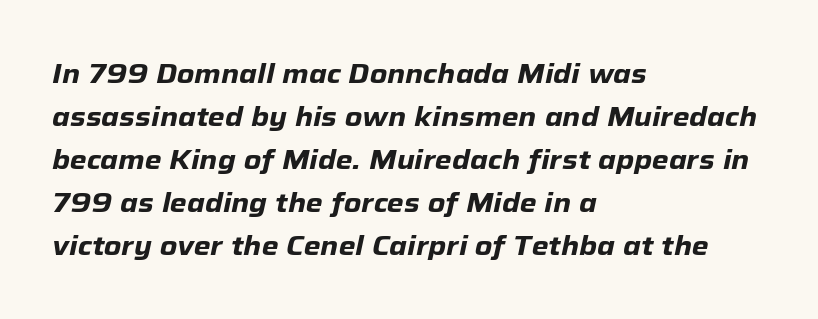
{"italic": "yes", "lean": "right", "slant_degrees": 12, "bold": "yes", "underline": "no", "align": "left", "line_spacing": "normal", "line_spacing_ratio": 1.59, "letter_spacing": "normal", "letter_spacing_em": 0.0, "glyph_px": 27}
